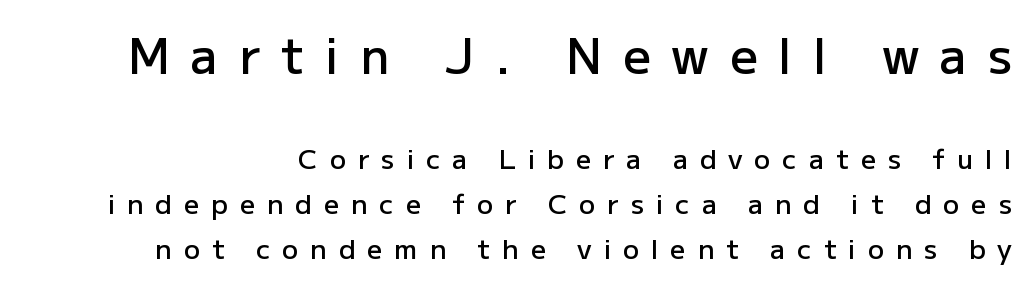
Q: Is the text bold? A: Semi-bold.
Q: Is the text italic (slanted)? A: No, it is upright.
Q: Is the typeface a serif or a sans-serif typeface? A: Sans-serif.
Q: Is the text underlined? A: No.
Q: Is the spacing between letters normal or unusually wide? A: Unusually wide.
Q: Is the spacing between lines tight, normal or loose? A: Normal.
Q: Which block of text is set in a larger size, the first (top) or the second (bottom)? A: The first (top) one.
Q: Width (condensed, normal, or wide)? A: Normal.
Q: Stroke contrast? A: Low.
Q: x-height? A: Medium.
Q: Monospaced? A: No.
